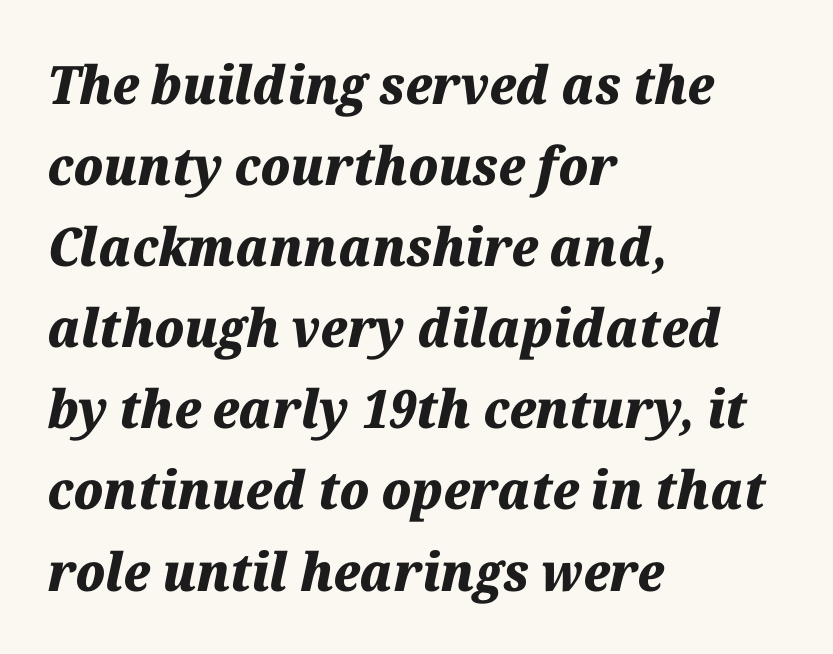
The letters advance in unequal steps, a hallmark of proportional type. One-word summary of the alignment: left. Students, observe: this is what conventionally led text looks like. Nobody drew a line under any word here. Every character sits at an angle, as italics do. This is heavy type, rendered in bold.
